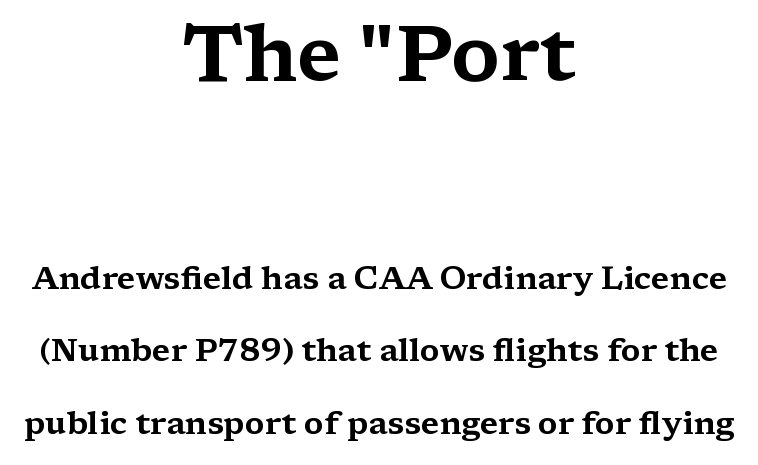
Character widths vary here, with narrow letters taking less room than wide ones. Plain, unruled lines of type. The vertical gap from one line to the next is large. Both edges are ragged and mirror each other, which tells us the setting is centered.
